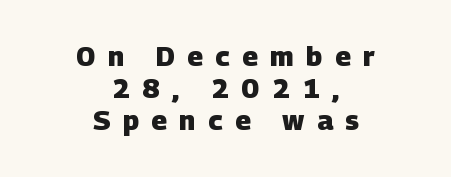
Look at the tracking — it's clearly loosened, letters drifting apart. The text block is weighted toward neither margin, spreading evenly from the middle. How heavy is the stroke? Heavy — this is a bold. The area under the type is left untouched.
